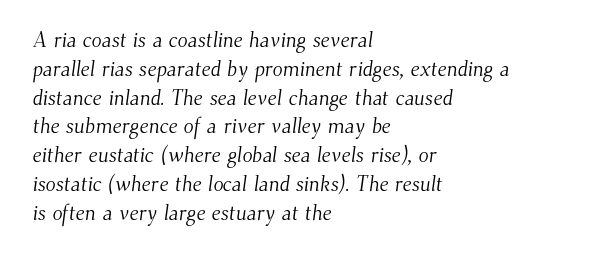
{"bold": "no", "underline": "no", "align": "left", "line_spacing": "normal", "line_spacing_ratio": 1.37, "letter_spacing": "normal", "letter_spacing_em": 0.0, "glyph_px": 21}
